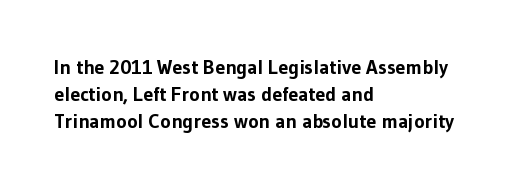
The image shows 20 px bold type, upright; set left-aligned, normal line spacing (1.36x), normal letter spacing, not underlined.
